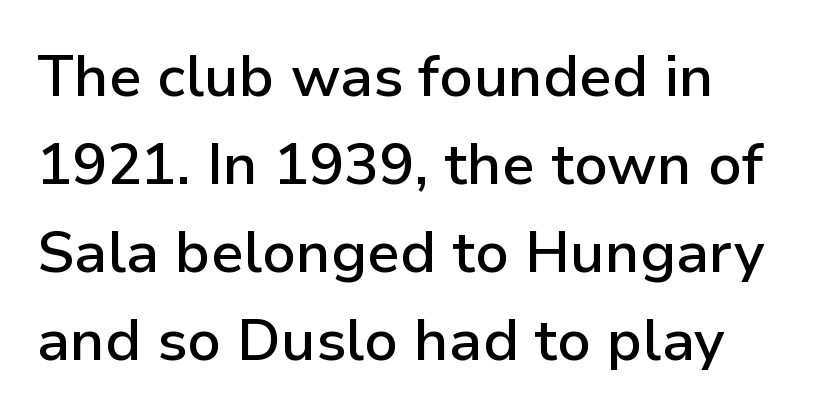
Q: Is the text bold? A: Semi-bold.
Q: Is the text italic (slanted)? A: No, it is upright.
Q: Is the typeface a serif or a sans-serif typeface? A: Sans-serif.
Q: Is the text underlined? A: No.
Q: Is the spacing between letters normal or unusually wide? A: Normal.
Q: Is the spacing between lines tight, normal or loose? A: Normal.
Q: Width (condensed, normal, or wide)? A: Normal.
Q: Stroke contrast? A: Low.
Q: x-height? A: Medium.
Q: Monospaced? A: No.
